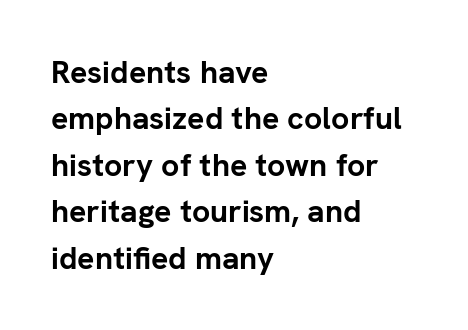
The image shows 32 px semibold sans-serif type, upright; set left-aligned, normal line spacing (1.45x), normal letter spacing, not underlined; low stroke contrast and a medium x-height.
